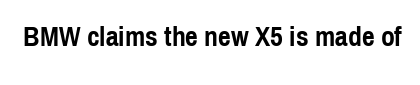
Q: Is the text bold? A: Yes.
Q: Is the text italic (slanted)? A: No, it is upright.
Q: Is the typeface a serif or a sans-serif typeface? A: Sans-serif.
Q: Is the text underlined? A: No.
Q: Is the spacing between letters normal or unusually wide? A: Normal.
Q: Width (condensed, normal, or wide)? A: Condensed.
Q: x-height? A: Medium.
Q: Monospaced? A: No.
